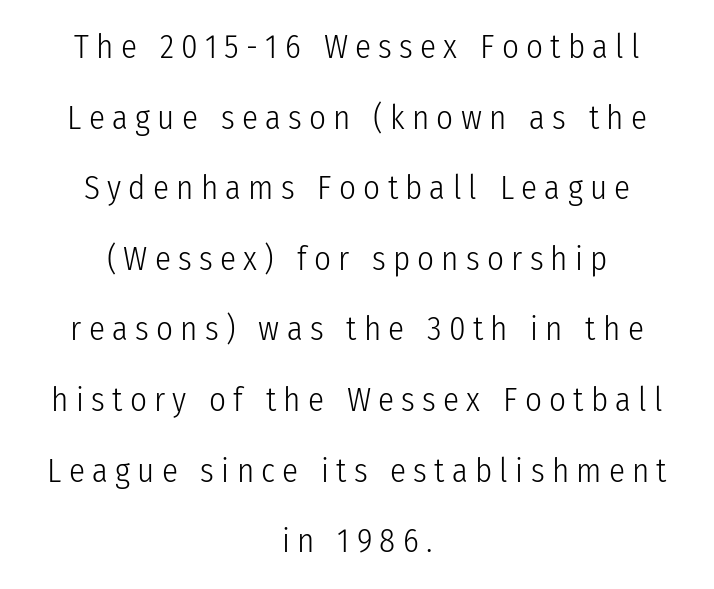
{"serif": "no", "italic": "no", "bold": "no", "weight": "light", "width": "condensed", "stroke_contrast": "low", "x_height": "medium", "monospaced": "no", "underline": "no", "align": "center", "line_spacing": "loose", "line_spacing_ratio": 2.14, "letter_spacing": "wide", "letter_spacing_em": 0.22, "glyph_px": 33}
